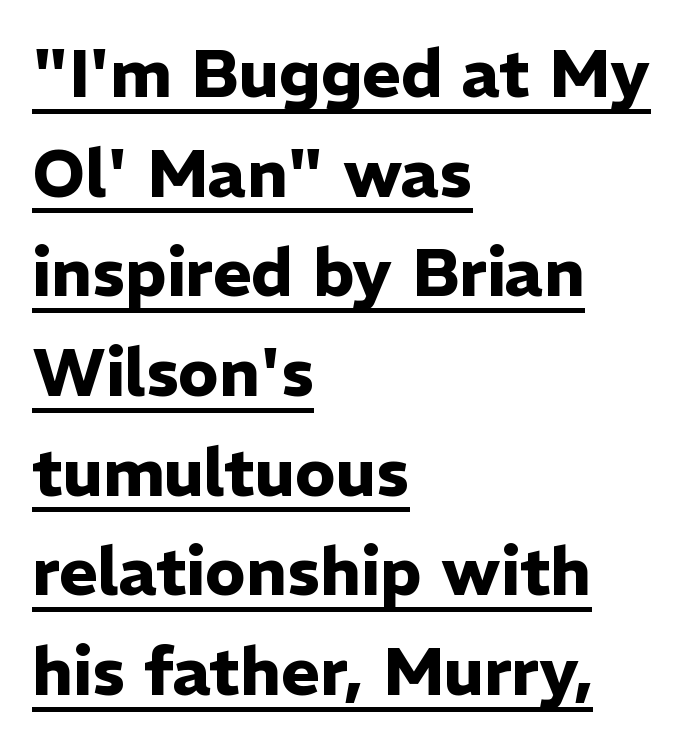
The image shows 66 px heavy sans-serif type, upright; set left-aligned, normal line spacing (1.51x), normal letter spacing, underlined; low stroke contrast and a medium x-height.
